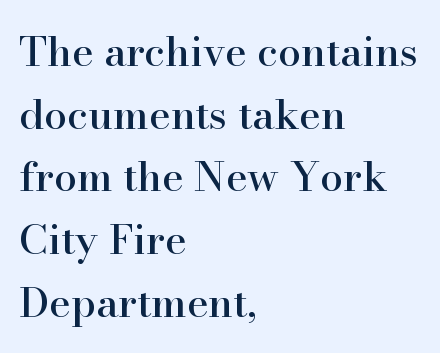
Q: Is the text italic (slanted)? A: No, it is upright.
Q: Is the typeface a serif or a sans-serif typeface? A: Serif.
Q: Is the text underlined? A: No.
Q: How is the paragraph aligned? A: Left-aligned.
Q: Is the spacing between letters normal or unusually wide? A: Normal.
Q: Is the spacing between lines tight, normal or loose? A: Normal.
Q: Width (condensed, normal, or wide)? A: Normal.
Q: Stroke contrast? A: High.
Q: x-height? A: Small.
Q: Monospaced? A: No.
